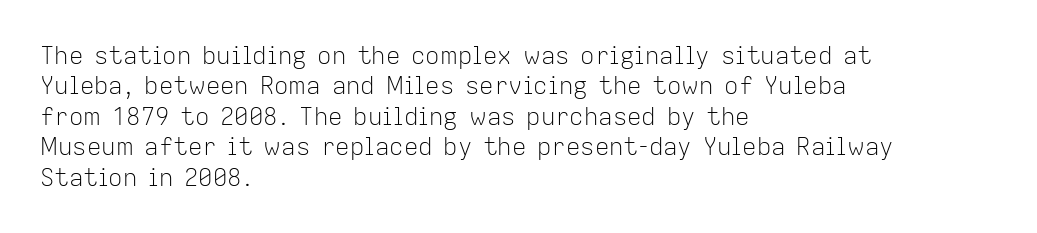
{"italic": "no", "bold": "no", "underline": "no", "align": "left", "line_spacing": "normal", "line_spacing_ratio": 1.27, "letter_spacing": "normal", "letter_spacing_em": 0.0, "glyph_px": 24}
